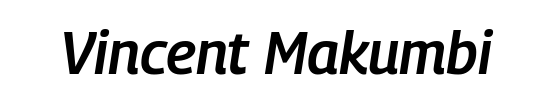
Q: Is the text bold? A: Semi-bold.
Q: Is the text italic (slanted)? A: Yes, it leans right by about 9 degrees.
Q: Is the text underlined? A: No.
Q: Is the spacing between letters normal or unusually wide? A: Normal.
Q: Width (condensed, normal, or wide)? A: Condensed.
Q: Stroke contrast? A: Low.
Q: x-height? A: Medium.
Q: Monospaced? A: No.
